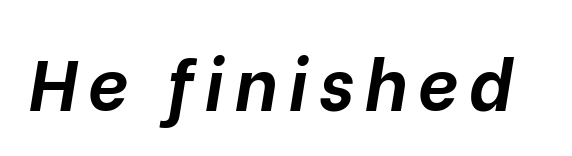
Q: Is the text bold? A: Yes.
Q: Is the text italic (slanted)? A: Yes, it leans right by about 10 degrees.
Q: Is the text underlined? A: No.
Q: Width (condensed, normal, or wide)? A: Normal.
Q: Stroke contrast? A: Low.
Q: x-height? A: Medium.
Q: Monospaced? A: No.
